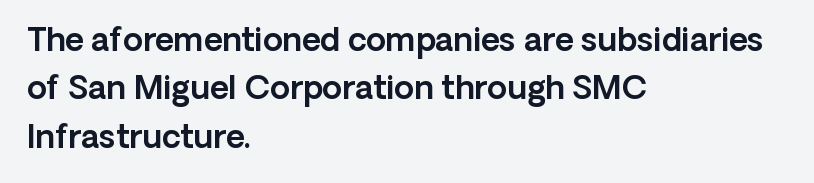
The image shows 32 px sans-serif type, upright; set left-aligned, normal line spacing (1.51x), normal letter spacing, not underlined; a medium x-height.
